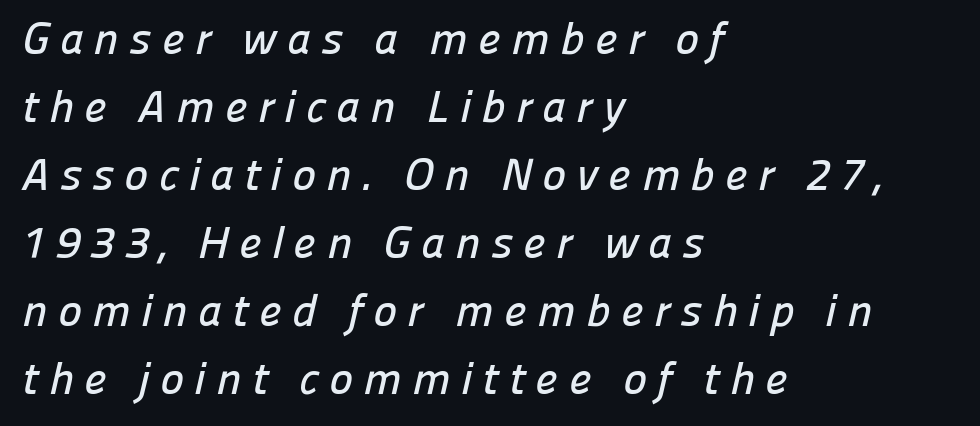
Short note: letters widely spaced. The face used here is proportionally spaced, like ordinary book or web type. Reading down the column, the eye jumps a familiar distance to each next line. Descenders hang freely into open space.
